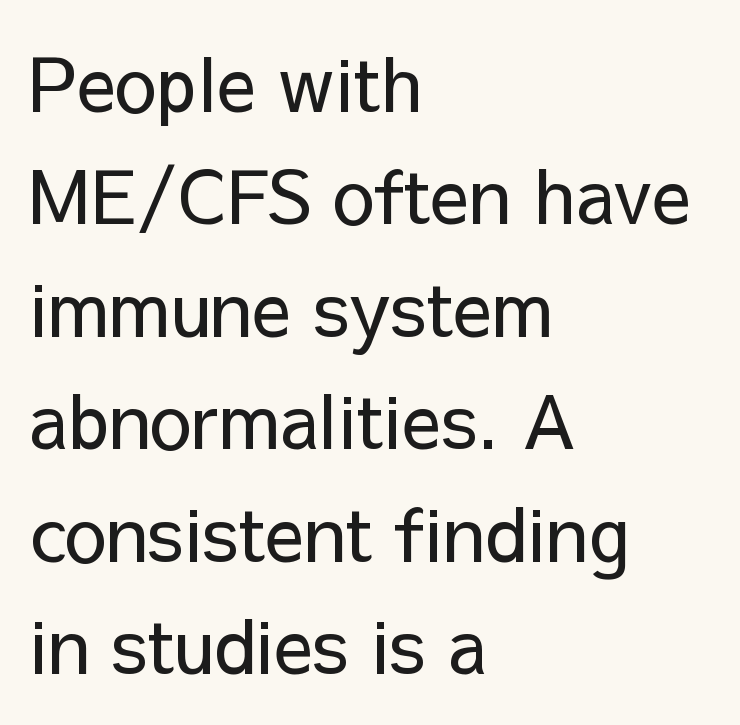
Q: Is the text bold? A: No.
Q: Is the text italic (slanted)? A: No, it is upright.
Q: Is the typeface a serif or a sans-serif typeface? A: Sans-serif.
Q: Is the text underlined? A: No.
Q: How is the paragraph aligned? A: Left-aligned.
Q: Is the spacing between letters normal or unusually wide? A: Normal.
Q: Is the spacing between lines tight, normal or loose? A: Normal.
Q: Width (condensed, normal, or wide)? A: Normal.
Q: Stroke contrast? A: Low.
Q: x-height? A: Medium.
Q: Monospaced? A: No.
